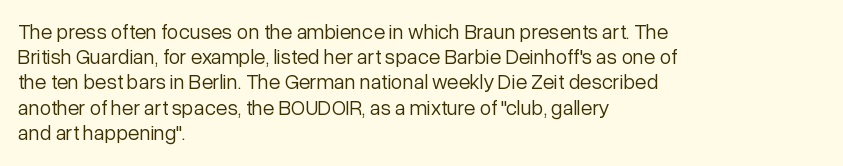
The image shows 21 px text type, upright; set left-aligned, line spacing 1.2x, normal letter spacing, not underlined.
